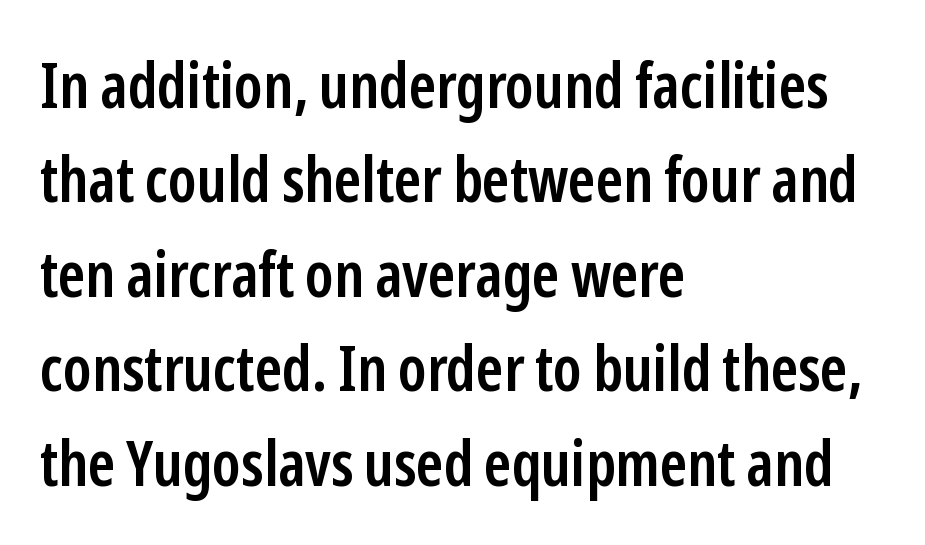
{"serif": "no", "italic": "no", "bold": "semi", "weight": "semibold", "width": "condensed", "stroke_contrast": "low", "x_height": "medium", "monospaced": "no", "underline": "no", "align": "left", "line_spacing": "normal", "line_spacing_ratio": 1.5, "letter_spacing": "normal", "letter_spacing_em": 0.0, "glyph_px": 63}
